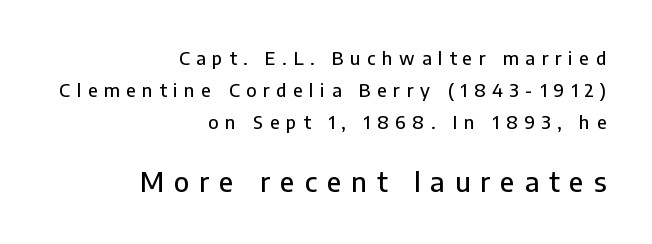
The image shows 27 px text type, upright; set right-aligned, line spacing 1.78x, unusually wide letter spacing (+0.37 em), not underlined; the second (bottom) block is 1.5x larger.
